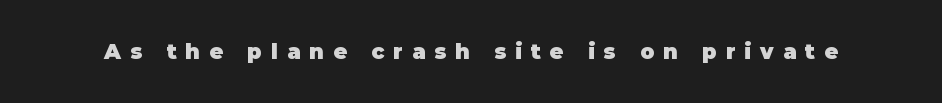
The image shows 21 px bold type, upright; set unusually wide letter spacing (+0.43 em), not underlined.
